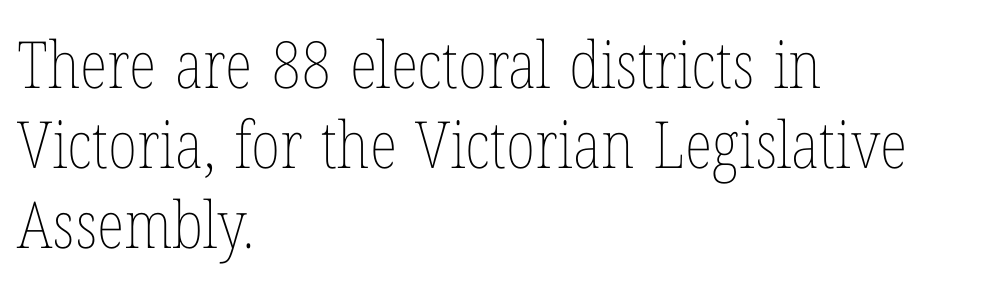
Upright lettering throughout. A typesetter would call this proportional, since set widths differ per character. The space directly below the letters is spotless. Glyph-to-glyph distance matches everyday printed text. No extra ink here — the face is not bold. Visually the block forms a straight wall on the left and a jagged coastline on the right.
